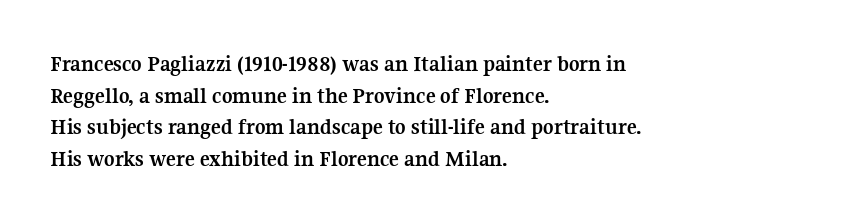
Q: Is the text bold? A: Yes.
Q: Is the text italic (slanted)? A: No, it is upright.
Q: Is the text underlined? A: No.
Q: How is the paragraph aligned? A: Left-aligned.
Q: Is the spacing between letters normal or unusually wide? A: Normal.
Q: Is the spacing between lines tight, normal or loose? A: Normal.
